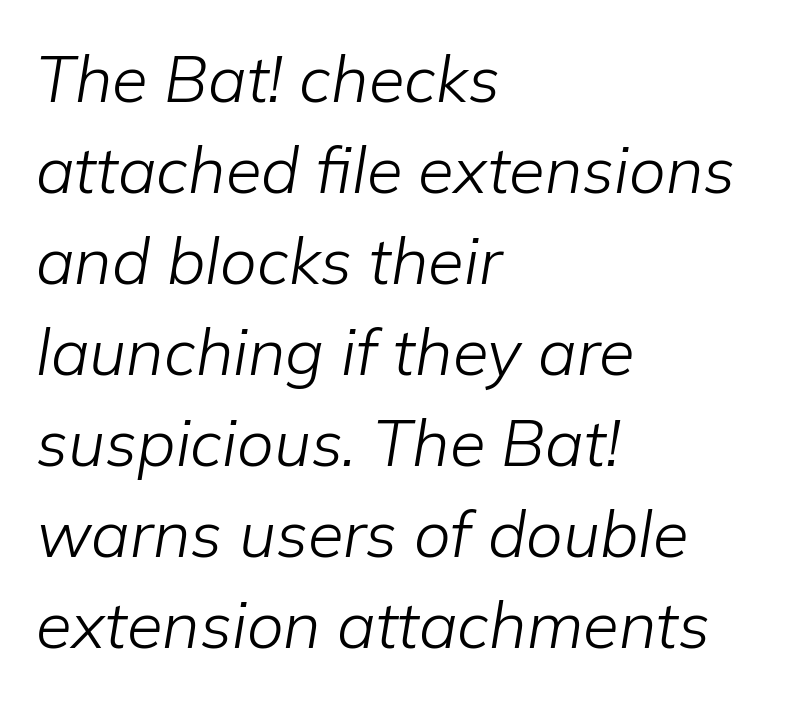
How would I describe the line gaps? Plain and ordinary. Varying glyph widths throughout — classic text-font behaviour. Left-aligned paragraph, ragged on the right. A light-to-regular cut is what we see here. You can tell it's italic because the verticals aren't actually vertical. The specimen omits any rule beneath the text block's lines.
